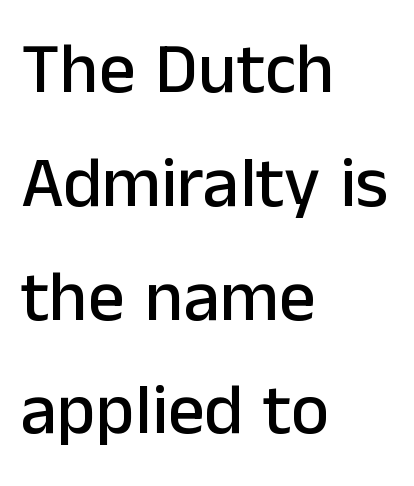
The image shows 72 px sans-serif type, upright; set left-aligned, normal line spacing (1.58x), normal letter spacing, not underlined; low stroke contrast and a medium x-height.
